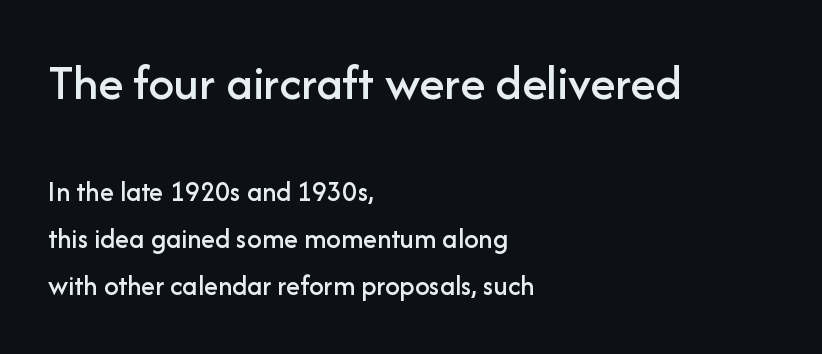
{"serif": "no", "italic": "no", "width": "normal", "stroke_contrast": "low", "x_height": "medium", "monospaced": "no", "underline": "no", "align": "left", "line_spacing": "normal", "line_spacing_ratio": 1.63, "letter_spacing": "normal", "letter_spacing_em": 0.0, "larger_block": "first", "size_ratio": 1.76, "glyph_px": 51}
